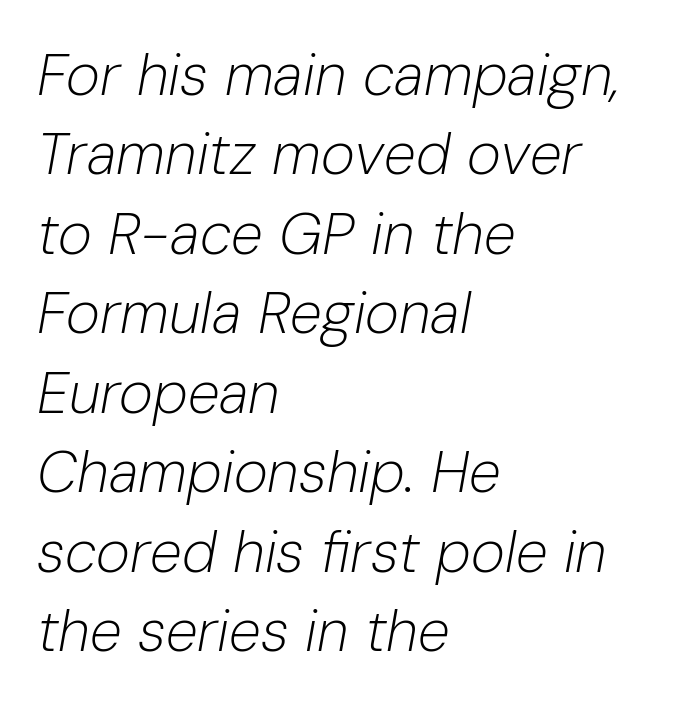
{"italic": "yes", "lean": "right", "slant_degrees": 10, "bold": "no", "weight": "light", "width": "normal", "stroke_contrast": "low", "x_height": "medium", "monospaced": "no", "underline": "no", "align": "left", "line_spacing": "normal", "line_spacing_ratio": 1.37, "letter_spacing": "normal", "letter_spacing_em": 0.0, "glyph_px": 58}
